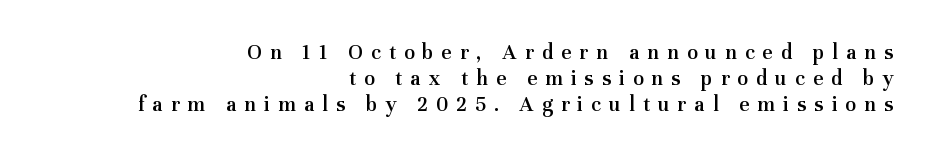
The image shows 22 px text type, upright; set right-aligned, line spacing 1.18x, unusually wide letter spacing (+0.37 em), not underlined.
